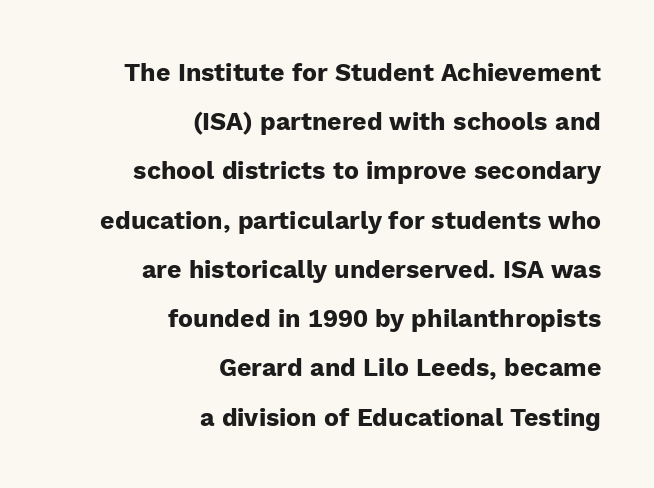
Short note: letters normally spaced. Descenders hang freely into open space. One-word summary of the alignment: right. The strokes are fattened all the way to bold. The rendering uses a large line-height, opening up the rows.
